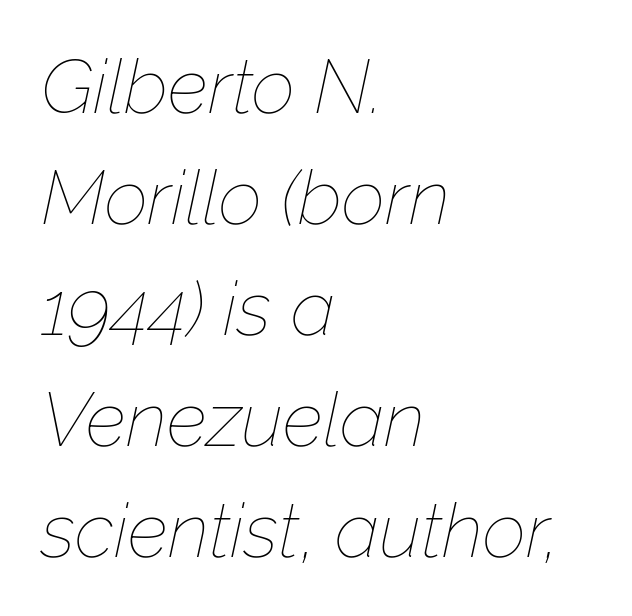
The glyphs are unaccompanied by any horizontal stroke below them. Yep, that's italic — everything's leaning. The letterforms sit at book weight or below. The tracking reads as untouched default to a designer's eye. Short and long lines alike share a common starting point at left.
